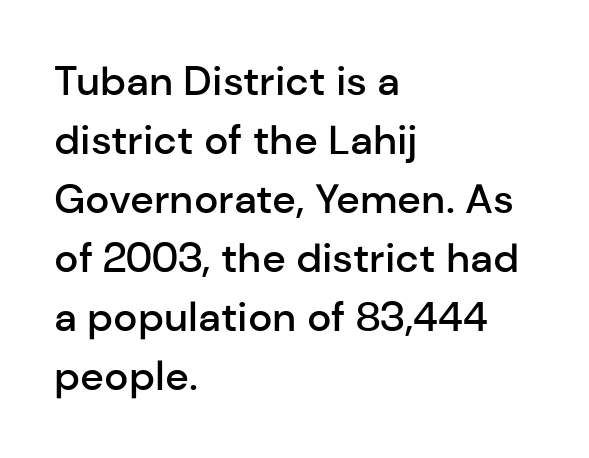
Q: Is the text bold? A: Semi-bold.
Q: Is the text italic (slanted)? A: No, it is upright.
Q: Is the typeface a serif or a sans-serif typeface? A: Sans-serif.
Q: Is the text underlined? A: No.
Q: How is the paragraph aligned? A: Left-aligned.
Q: Is the spacing between letters normal or unusually wide? A: Normal.
Q: Is the spacing between lines tight, normal or loose? A: Normal.
Q: Width (condensed, normal, or wide)? A: Normal.
Q: Stroke contrast? A: Low.
Q: x-height? A: Medium.
Q: Monospaced? A: No.
